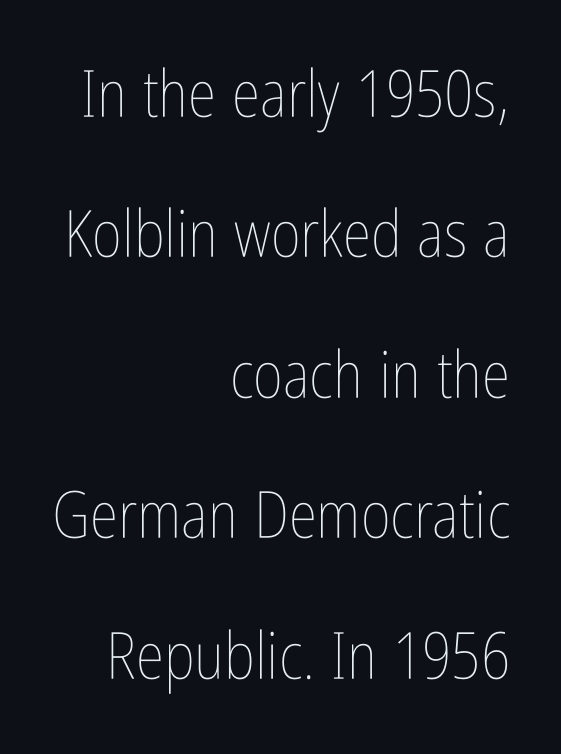
{"italic": "no", "bold": "no", "weight": "thin", "width": "condensed", "stroke_contrast": "low", "x_height": "medium", "monospaced": "no", "underline": "no", "align": "right", "line_spacing": "loose", "line_spacing_ratio": 2.16, "letter_spacing": "normal", "letter_spacing_em": 0.0, "glyph_px": 65}
